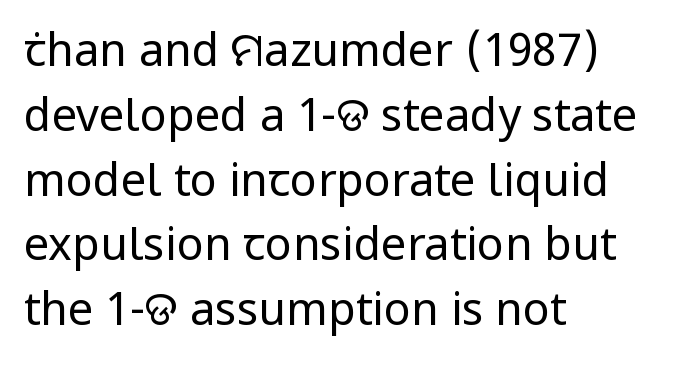
Q: Is the text bold? A: No.
Q: Is the text italic (slanted)? A: No, it is upright.
Q: Is the typeface a serif or a sans-serif typeface? A: Sans-serif.
Q: Is the text underlined? A: No.
Q: How is the paragraph aligned? A: Left-aligned.
Q: Is the spacing between letters normal or unusually wide? A: Normal.
Q: Is the spacing between lines tight, normal or loose? A: Normal.
Q: Width (condensed, normal, or wide)? A: Normal.
Q: Stroke contrast? A: Low.
Q: x-height? A: Medium.
Q: Monospaced? A: No.
